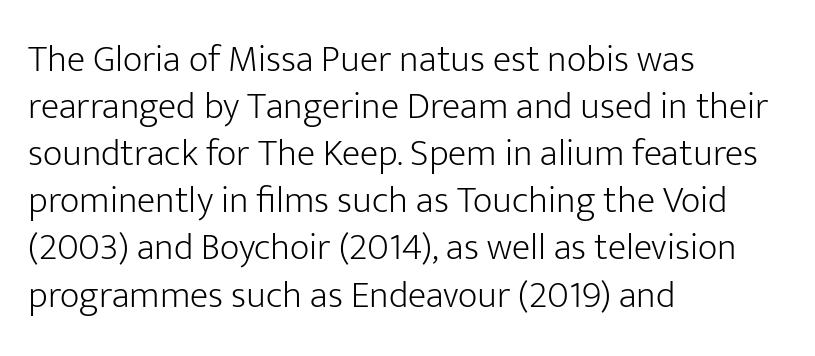
A typesetter would call this proportional, since set widths differ per character. This sample uses a sans-serif face. Characters remain perfectly vertical along every line. Descenders are the only things crossing below the line.
